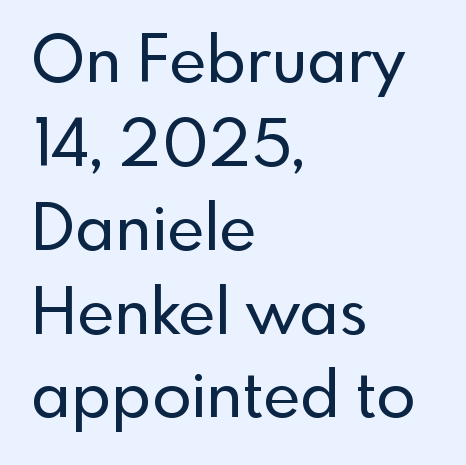
{"serif": "no", "italic": "no", "width": "normal", "x_height": "small", "monospaced": "no", "underline": "no", "align": "left", "line_spacing": "normal", "line_spacing_ratio": 1.31, "letter_spacing": "normal", "letter_spacing_em": 0.0, "glyph_px": 64}
